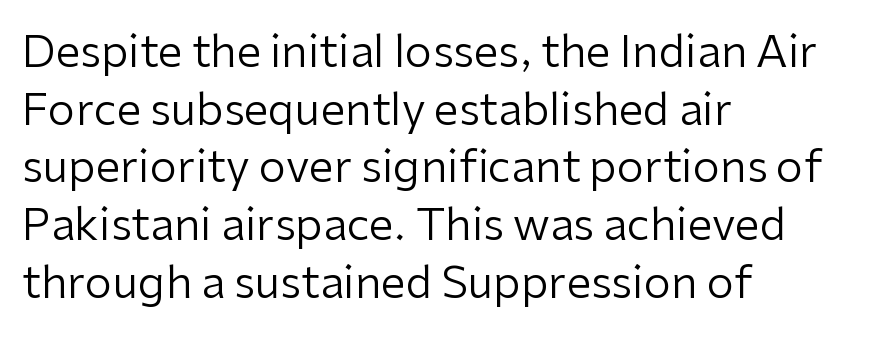
Q: Is the text bold? A: No.
Q: Is the text italic (slanted)? A: No, it is upright.
Q: Is the typeface a serif or a sans-serif typeface? A: Sans-serif.
Q: Is the text underlined? A: No.
Q: How is the paragraph aligned? A: Left-aligned.
Q: Is the spacing between letters normal or unusually wide? A: Normal.
Q: Is the spacing between lines tight, normal or loose? A: Normal.
Q: Width (condensed, normal, or wide)? A: Normal.
Q: Stroke contrast? A: Low.
Q: x-height? A: Medium.
Q: Monospaced? A: No.
